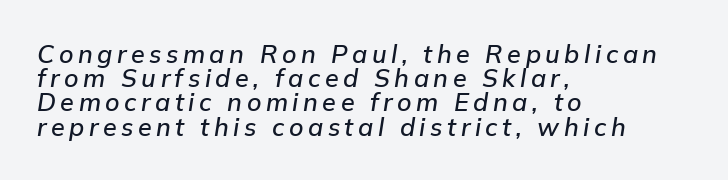
The image shows 25 px text type, italic (leaning right); set left-aligned, tight line spacing (0.97x), not underlined.
